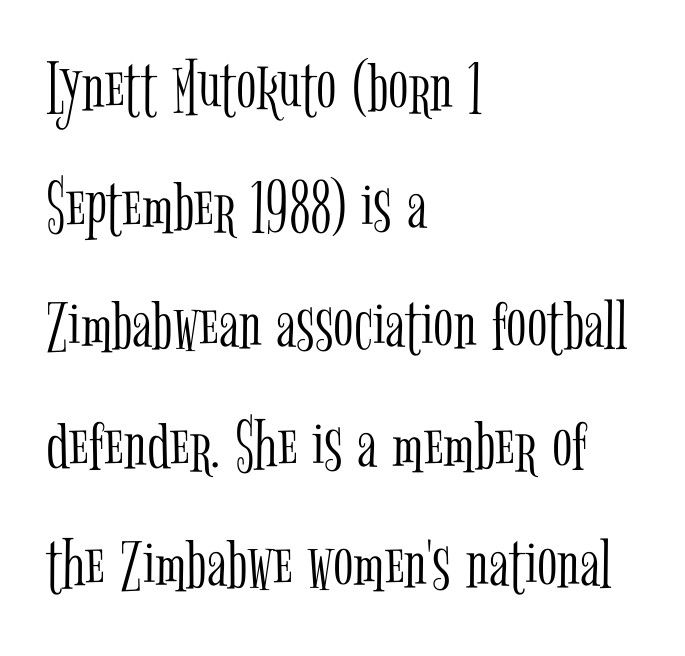
This block has exactly the height ordinary leading produces. Anything drawn beneath the words? Only blank space. Serifs: yes, visible at the terminals of the letterforms. This reads as an unemphasized weight, regular at the heaviest. Varying glyph widths throughout — classic text-font behaviour. Glyph-to-glyph distance matches everyday printed text.
